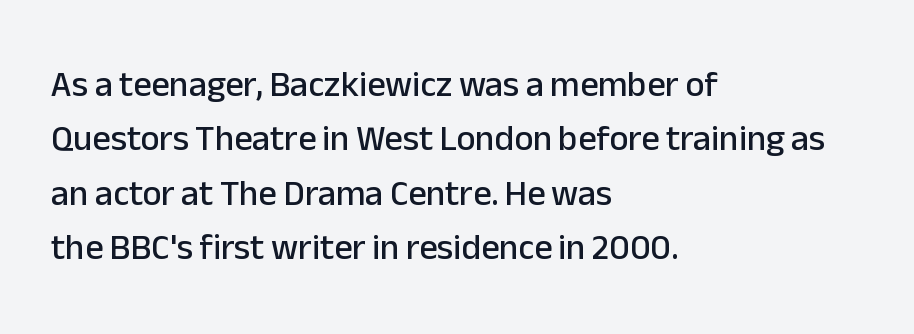
{"serif": "no", "italic": "no", "width": "normal", "stroke_contrast": "low", "x_height": "medium", "monospaced": "no", "underline": "no", "align": "left", "line_spacing": "normal", "line_spacing_ratio": 1.51, "letter_spacing": "normal", "letter_spacing_em": 0.0, "glyph_px": 36}
